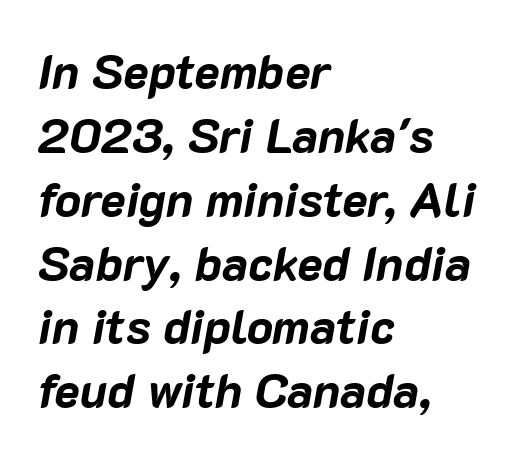
The image shows 48 px bold type, italic (leaning right); set left-aligned, normal line spacing (1.33x), normal letter spacing, not underlined; low stroke contrast and a medium x-height.
